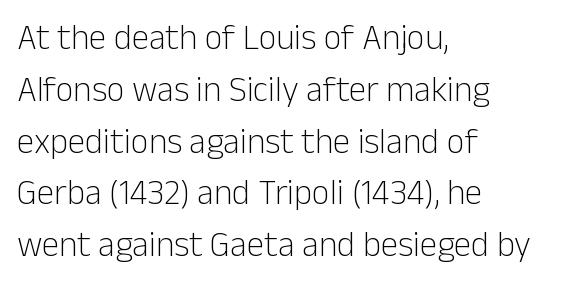
Q: Is the text bold? A: No.
Q: Is the text italic (slanted)? A: No, it is upright.
Q: Is the typeface a serif or a sans-serif typeface? A: Sans-serif.
Q: Is the text underlined? A: No.
Q: How is the paragraph aligned? A: Left-aligned.
Q: Is the spacing between letters normal or unusually wide? A: Normal.
Q: Is the spacing between lines tight, normal or loose? A: Normal.
Q: Width (condensed, normal, or wide)? A: Normal.
Q: Stroke contrast? A: Low.
Q: x-height? A: Medium.
Q: Monospaced? A: No.
